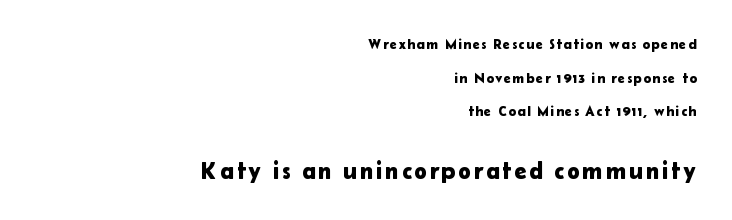
Q: Is the text italic (slanted)? A: No, it is upright.
Q: Is the text underlined? A: No.
Q: How is the paragraph aligned? A: Right-aligned.
Q: Is the spacing between lines tight, normal or loose? A: Loose.
Q: Which block of text is set in a larger size, the first (top) or the second (bottom)? A: The second (bottom) one.
